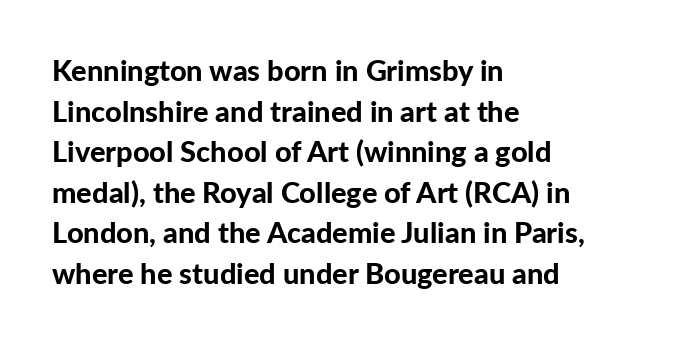
The image shows 29 px bold sans-serif type, upright; set left-aligned, normal line spacing (1.4x), normal letter spacing, not underlined; low stroke contrast and a medium x-height.
